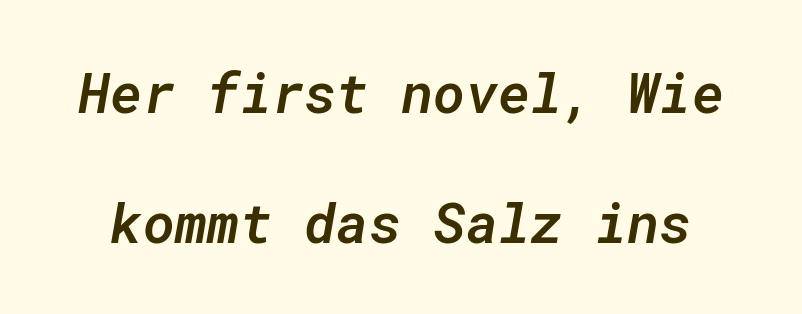
Quick note: interline space is abundant. Default kerning and tracking; the words read as compact shapes. The rendering uses typewriter-style spacing with identical character cells. An italicized treatment has been applied to the whole sample.
